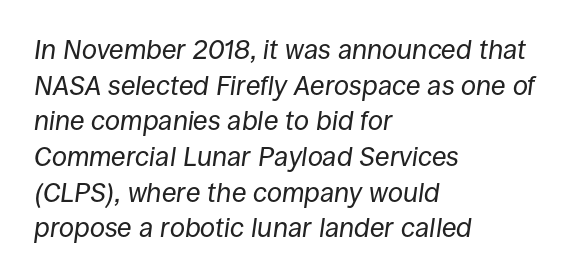
Q: Is the text bold? A: No.
Q: Is the text italic (slanted)? A: Yes, it leans right by about 8 degrees.
Q: Is the text underlined? A: No.
Q: How is the paragraph aligned? A: Left-aligned.
Q: Is the spacing between letters normal or unusually wide? A: Normal.
Q: Is the spacing between lines tight, normal or loose? A: Normal.
